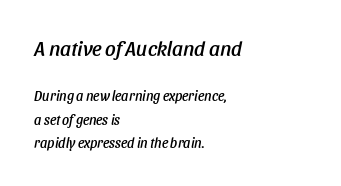
The image shows 21 px text type, italic (leaning right); set left-aligned, normal line spacing (1.68x), normal letter spacing, not underlined; the first (top) block is 1.5x larger.
